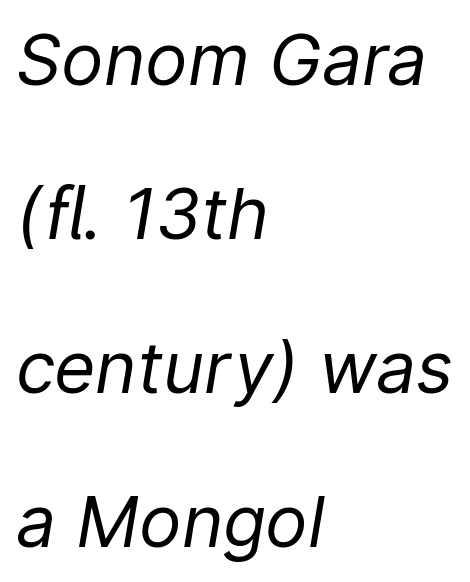
Q: Is the text bold? A: No.
Q: Is the text italic (slanted)? A: Yes, it leans right by about 9 degrees.
Q: Is the text underlined? A: No.
Q: How is the paragraph aligned? A: Left-aligned.
Q: Is the spacing between letters normal or unusually wide? A: Normal.
Q: Is the spacing between lines tight, normal or loose? A: Loose.
Q: Width (condensed, normal, or wide)? A: Normal.
Q: Stroke contrast? A: Low.
Q: x-height? A: Medium.
Q: Monospaced? A: No.
